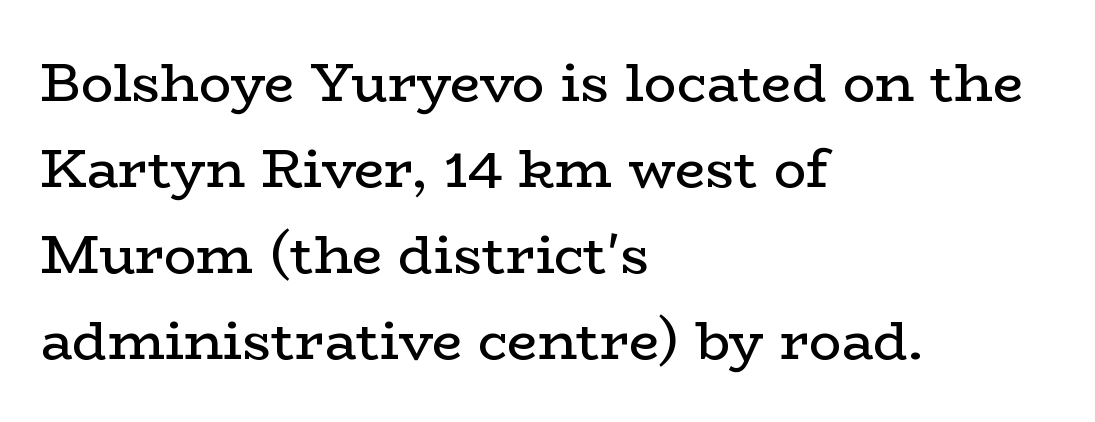
{"serif": "yes", "italic": "no", "bold": "no", "weight": "regular", "width": "wide", "stroke_contrast": "low", "x_height": "medium", "monospaced": "no", "underline": "no", "align": "left", "line_spacing": "normal", "line_spacing_ratio": 1.59, "letter_spacing": "normal", "letter_spacing_em": 0.0, "glyph_px": 54}
